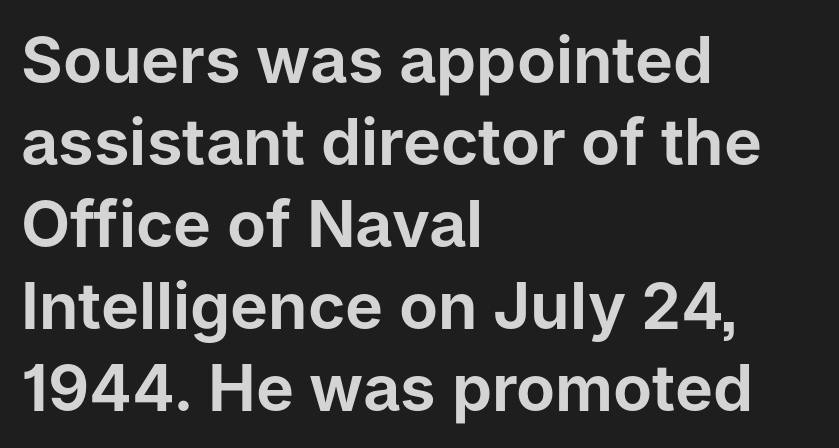
{"serif": "no", "italic": "no", "width": "normal", "stroke_contrast": "low", "x_height": "medium", "monospaced": "no", "underline": "no", "align": "left", "line_spacing": "normal", "line_spacing_ratio": 1.28, "letter_spacing": "normal", "letter_spacing_em": 0.0, "glyph_px": 64}
